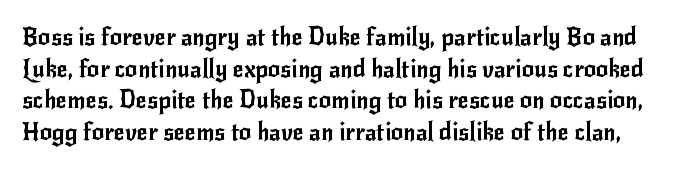
{"italic": "no", "underline": "no", "line_spacing": "normal", "line_spacing_ratio": 1.32, "letter_spacing": "normal", "letter_spacing_em": 0.0, "glyph_px": 24}
